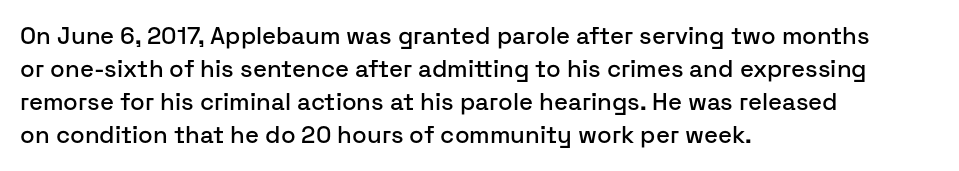
Q: Is the text italic (slanted)? A: No, it is upright.
Q: Is the text underlined? A: No.
Q: How is the paragraph aligned? A: Left-aligned.
Q: Is the spacing between letters normal or unusually wide? A: Normal.
Q: Is the spacing between lines tight, normal or loose? A: Normal.
